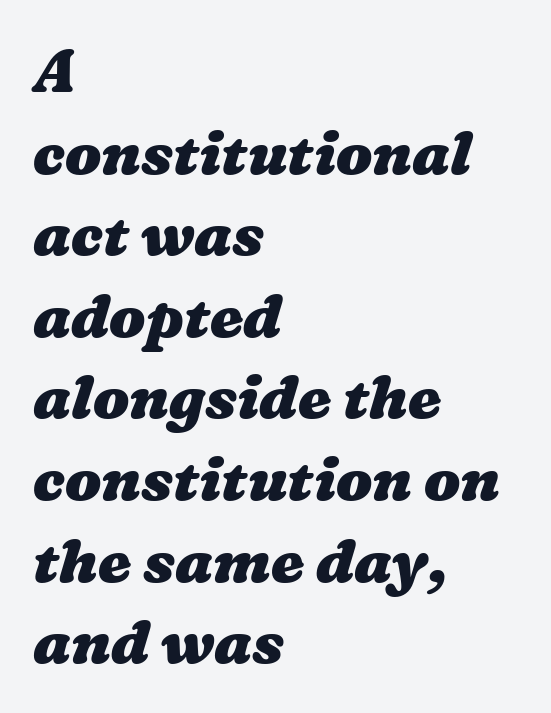
{"bold": "yes", "weight": "heavy", "width": "wide", "stroke_contrast": "medium", "x_height": "medium", "monospaced": "no", "underline": "no", "align": "left", "line_spacing": "normal", "line_spacing_ratio": 1.36, "letter_spacing": "normal", "letter_spacing_em": 0.0, "glyph_px": 60}
